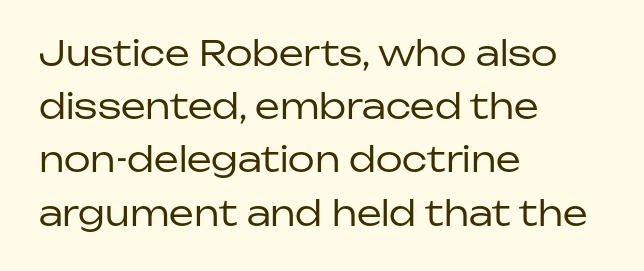
Character widths vary here, with narrow letters taking less room than wide ones. The lines are quadded left. Look at the bottom of the vertical strokes: they stop flat, with no serifs. Baseline-to-baseline distance is the conventional proportion of letter height. The type is set solid horizontally, with unmodified tracking. The font is comparable to plain body text, perhaps lighter.
